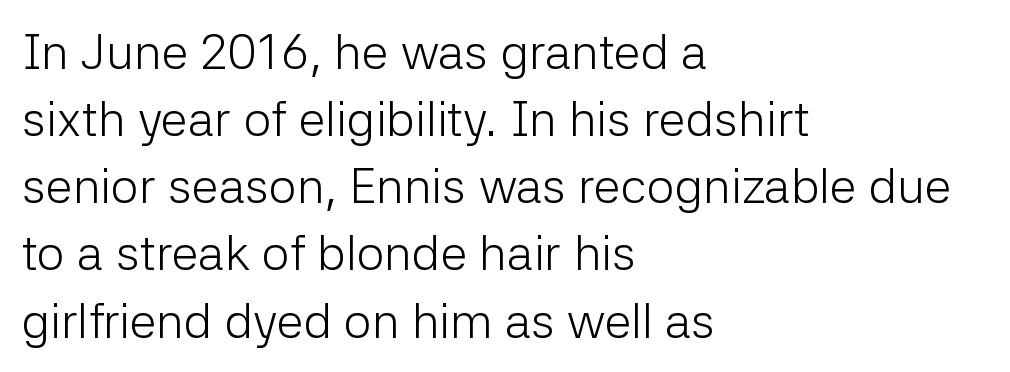
The rendering uses natural spacing where letterforms have individual widths. The rendering shows plain stroke endings on the letterforms — a sans-serif design. Every row of glyphs begins at an identical x-position on the left. The weight would be labelled regular, book, light, or lighter still.
